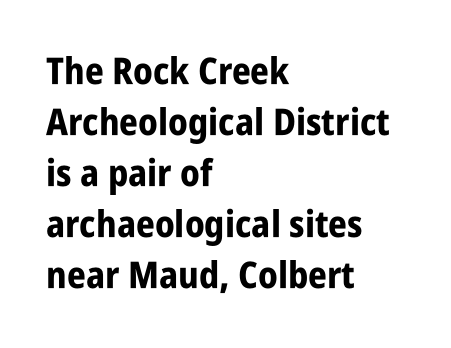
The image shows 37 px bold, condensed sans-serif type, upright; set left-aligned, normal line spacing (1.38x), normal letter spacing, not underlined; low stroke contrast and a large x-height.
